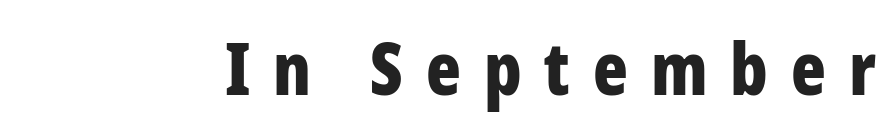
Heft: maximum for text — a bold. Regarding serifs, this sample does without them. The words here are not underlined. The rendering uses natural spacing where letterforms have individual widths.
